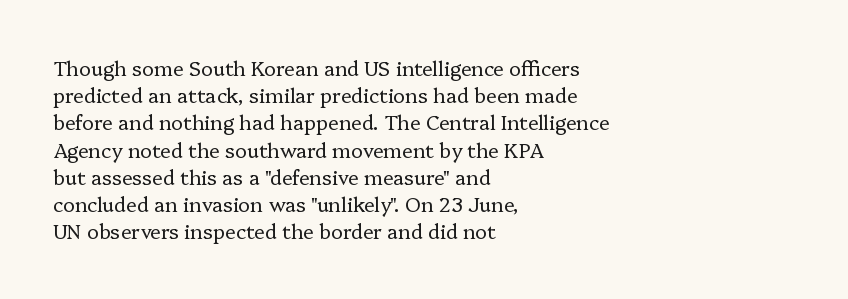
{"italic": "no", "bold": "no", "underline": "no", "align": "left", "line_spacing": "normal", "line_spacing_ratio": 1.36, "letter_spacing": "normal", "letter_spacing_em": 0.0, "glyph_px": 20}
